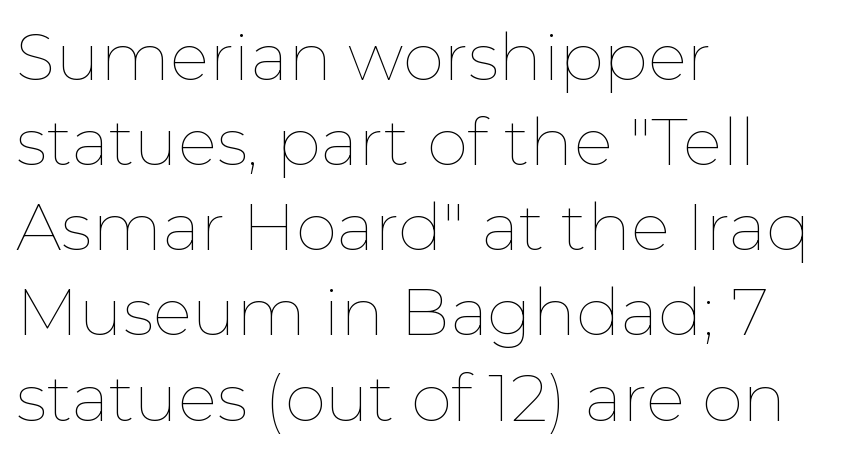
Q: Is the text bold? A: No.
Q: Is the text italic (slanted)? A: No, it is upright.
Q: Is the text underlined? A: No.
Q: How is the paragraph aligned? A: Left-aligned.
Q: Is the spacing between letters normal or unusually wide? A: Normal.
Q: Is the spacing between lines tight, normal or loose? A: Normal.
Q: Width (condensed, normal, or wide)? A: Normal.
Q: Stroke contrast? A: Low.
Q: x-height? A: Medium.
Q: Monospaced? A: No.
